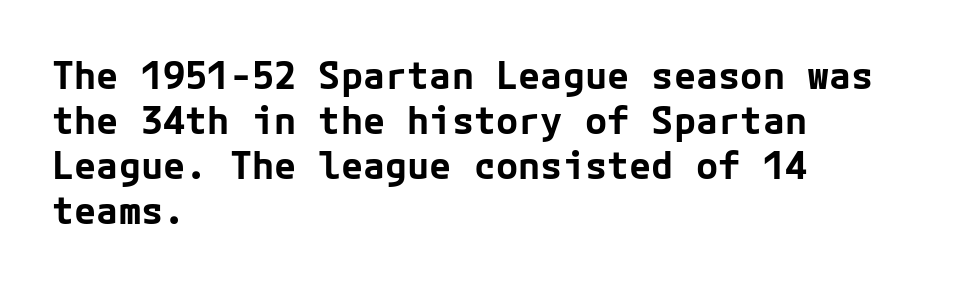
The rag falls on the right side of this text block. Italic: no, the glyphs are upright roman. The baseline area is clear. A full-strength bold gives these letters their thick strokes. Stroke terminals: plain, sans-serif. The gaps between neighbouring characters are ordinary and unremarkable.
